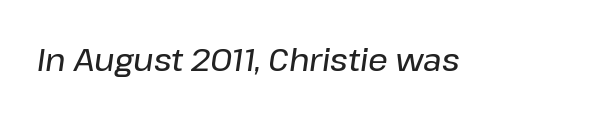
The image shows 31 px text type, italic (leaning right); set normal letter spacing, not underlined; low stroke contrast and a medium x-height.
